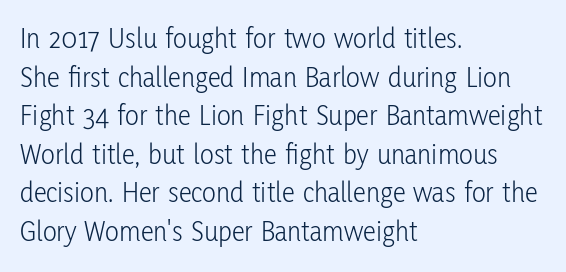
{"serif": "no", "italic": "no", "bold": "no", "weight": "light", "width": "condensed", "stroke_contrast": "low", "x_height": "medium", "monospaced": "no", "underline": "no", "align": "left", "line_spacing": "normal", "line_spacing_ratio": 1.33, "letter_spacing": "normal", "letter_spacing_em": 0.0, "glyph_px": 29}
